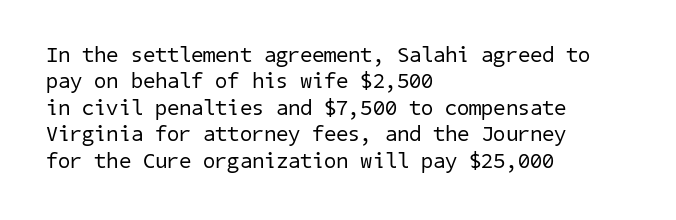
{"bold": "no", "underline": "no", "align": "left", "line_spacing_ratio": 1.2, "letter_spacing": "normal", "letter_spacing_em": 0.0, "glyph_px": 22}
